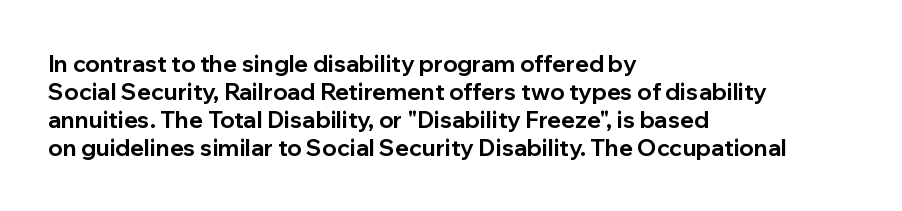
{"italic": "no", "bold": "yes", "underline": "no", "align": "left", "line_spacing_ratio": 1.22, "letter_spacing": "normal", "letter_spacing_em": 0.0, "glyph_px": 23}
